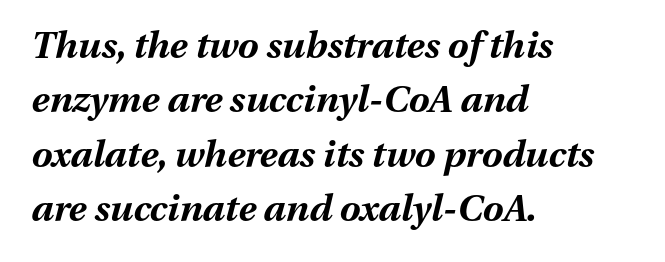
Q: Is the text bold? A: Yes.
Q: Is the text italic (slanted)? A: Yes, it leans right by about 13 degrees.
Q: Is the text underlined? A: No.
Q: How is the paragraph aligned? A: Left-aligned.
Q: Is the spacing between letters normal or unusually wide? A: Normal.
Q: Is the spacing between lines tight, normal or loose? A: Normal.
Q: Width (condensed, normal, or wide)? A: Normal.
Q: Stroke contrast? A: Medium.
Q: x-height? A: Medium.
Q: Monospaced? A: No.
